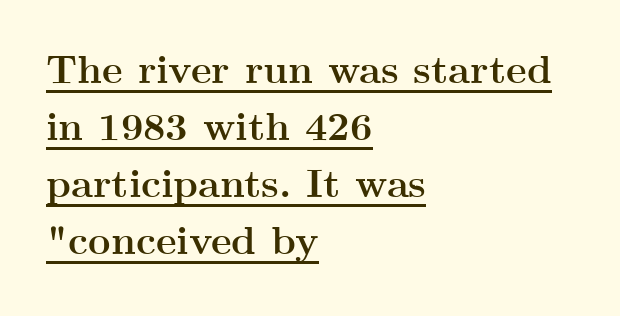
{"serif": "yes", "italic": "no", "bold": "yes", "weight": "semibold", "width": "wide", "stroke_contrast": "medium", "x_height": "small", "monospaced": "no", "underline": "yes", "align": "left", "line_spacing": "normal", "line_spacing_ratio": 1.46, "letter_spacing": "normal", "letter_spacing_em": 0.0, "glyph_px": 39}
